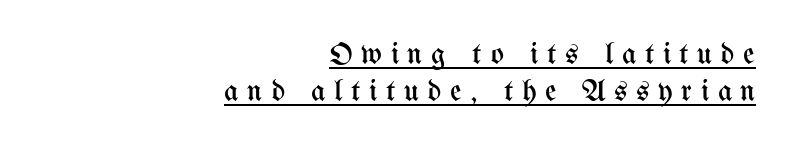
The image shows 31 px regular-weight, condensed type, upright; set right-aligned, line spacing 1.19x, unusually wide letter spacing (+0.28 em), underlined; medium stroke contrast and a medium x-height.
